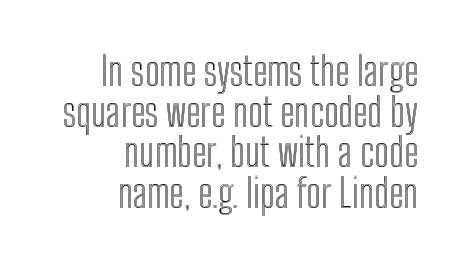
The image shows 39 px condensed type, upright; set right-aligned, tight line spacing (1.04x), normal letter spacing, not underlined; a medium x-height.
